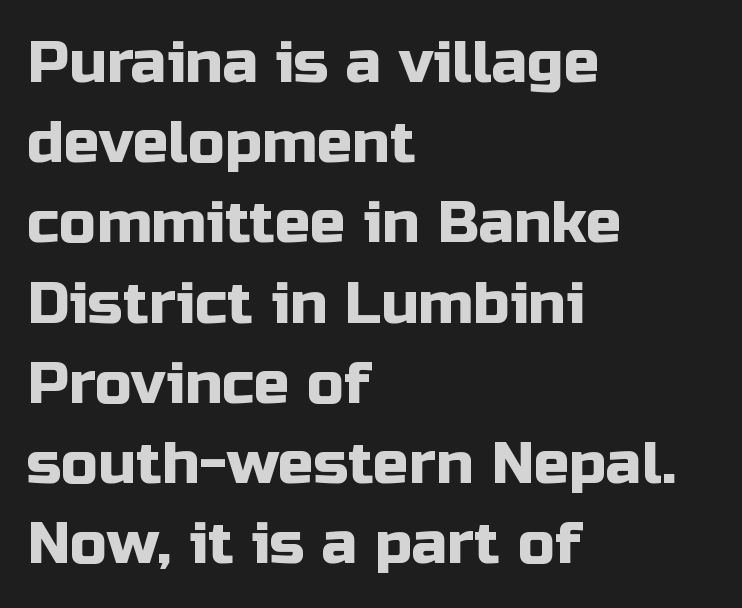
{"serif": "no", "italic": "no", "width": "normal", "stroke_contrast": "low", "x_height": "medium", "monospaced": "no", "underline": "no", "align": "left", "line_spacing": "normal", "line_spacing_ratio": 1.36, "letter_spacing": "normal", "letter_spacing_em": 0.0, "glyph_px": 59}
